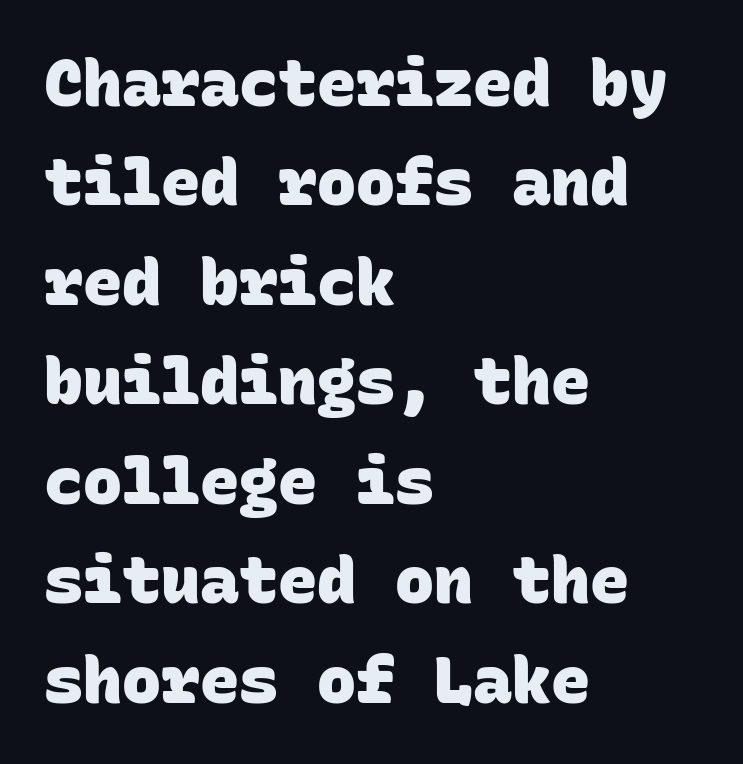
The image shows 65 px heavy sans-serif type, monospaced; set left-aligned, normal line spacing (1.53x), normal letter spacing, not underlined; low stroke contrast and a large x-height.
